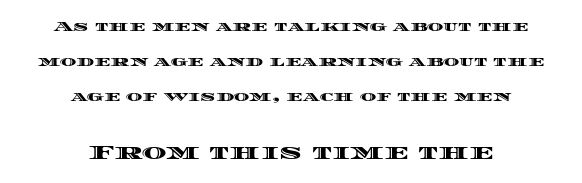
Here the glyphs are tracked normally, forming tight word shapes. The paragraph has two soft edges and a firm central axis. The specimen reads as upright at a glance. Size hierarchy here favors the trailing block over the leading one. The space between consecutive lines is lavish.
